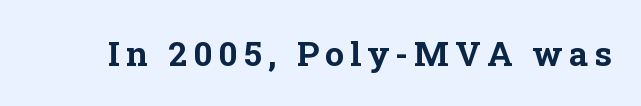
The image shows 34 px bold serif type, upright; set not underlined; low stroke contrast and a medium x-height.
